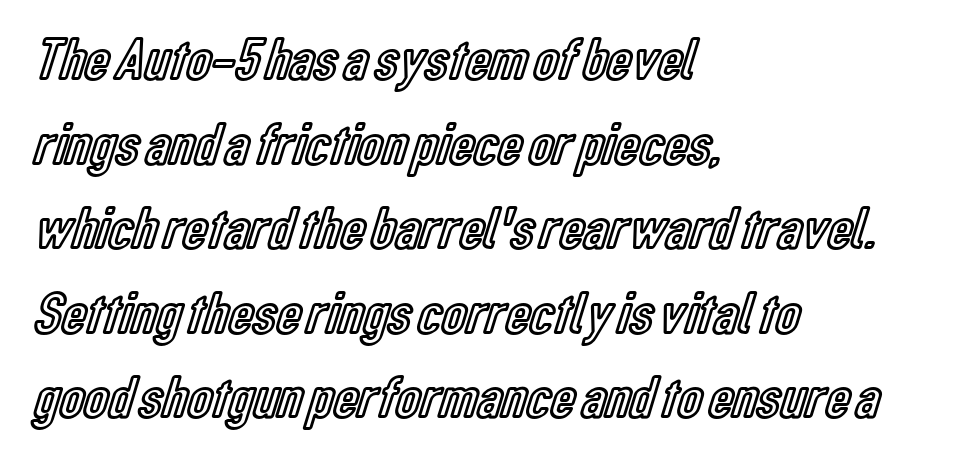
{"width": "condensed", "x_height": "medium", "monospaced": "no", "underline": "no", "align": "left", "line_spacing": "normal", "line_spacing_ratio": 1.41, "letter_spacing": "normal", "letter_spacing_em": 0.0, "glyph_px": 60}
